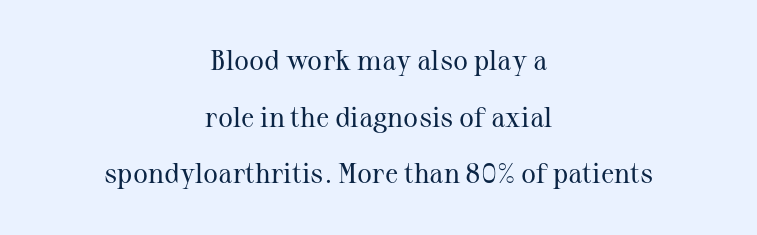
Q: Is the text bold? A: No.
Q: Is the text italic (slanted)? A: No, it is upright.
Q: Is the typeface a serif or a sans-serif typeface? A: Serif.
Q: Is the text underlined? A: No.
Q: How is the paragraph aligned? A: Centered.
Q: Is the spacing between letters normal or unusually wide? A: Normal.
Q: Is the spacing between lines tight, normal or loose? A: Loose.
Q: Width (condensed, normal, or wide)? A: Normal.
Q: Stroke contrast? A: Medium.
Q: x-height? A: Medium.
Q: Monospaced? A: No.
